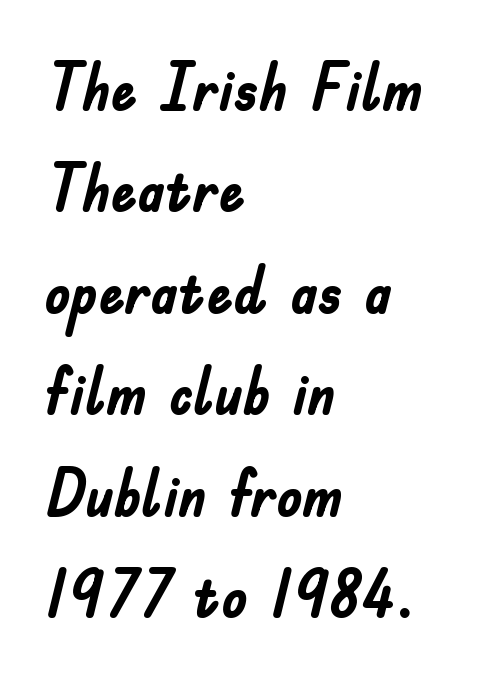
Q: Is the text bold? A: Yes.
Q: Is the text italic (slanted)? A: Yes.
Q: Is the typeface a serif or a sans-serif typeface? A: Sans-serif.
Q: Is the text underlined? A: No.
Q: How is the paragraph aligned? A: Left-aligned.
Q: Is the spacing between letters normal or unusually wide? A: Normal.
Q: Is the spacing between lines tight, normal or loose? A: Normal.
Q: Width (condensed, normal, or wide)? A: Condensed.
Q: Stroke contrast? A: Low.
Q: x-height? A: Small.
Q: Monospaced? A: No.
